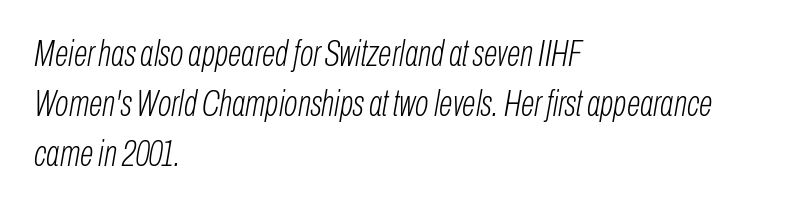
The image shows 36 px light, condensed type, italic (leaning right); set left-aligned, normal line spacing (1.39x), normal letter spacing, not underlined; low stroke contrast and a medium x-height.
